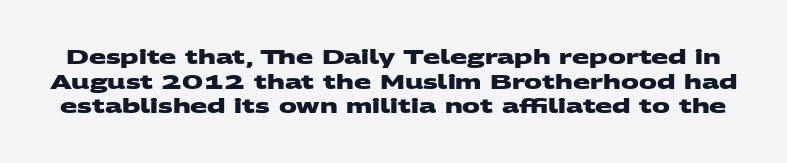
Q: Is the text bold? A: Yes.
Q: Is the text underlined? A: No.
Q: Is the spacing between letters normal or unusually wide? A: Normal.
